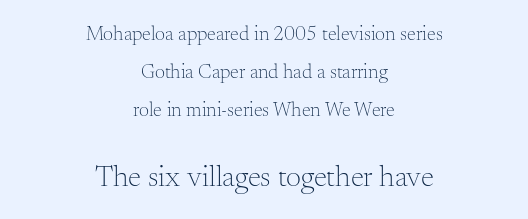
Q: Is the text bold? A: No.
Q: Is the text italic (slanted)? A: No, it is upright.
Q: Is the typeface a serif or a sans-serif typeface? A: Serif.
Q: Is the text underlined? A: No.
Q: How is the paragraph aligned? A: Centered.
Q: Is the spacing between letters normal or unusually wide? A: Normal.
Q: Is the spacing between lines tight, normal or loose? A: Loose.
Q: Which block of text is set in a larger size, the first (top) or the second (bottom)? A: The second (bottom) one.
Q: Width (condensed, normal, or wide)? A: Normal.
Q: Stroke contrast? A: Medium.
Q: x-height? A: Small.
Q: Monospaced? A: No.
